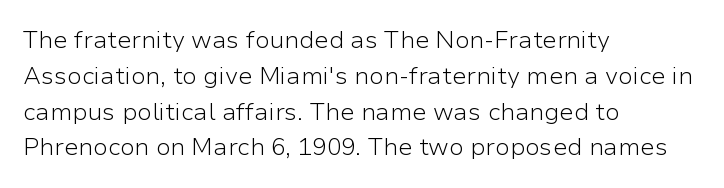
The setting favours the left margin, as ordinary paragraphs usually do. Upright lettering throughout. Letter spacing: default. No chunkiness to these letters — they're not bold.
